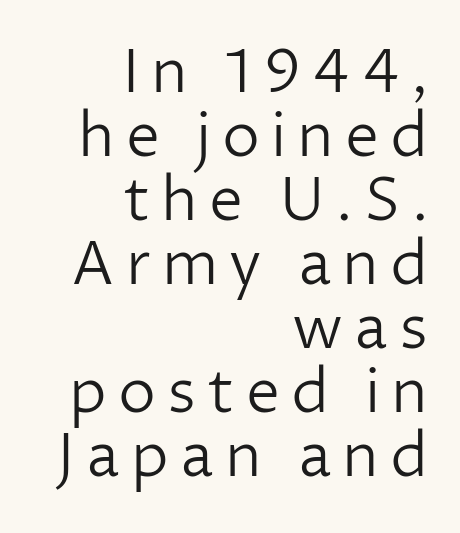
{"serif": "no", "italic": "no", "bold": "no", "weight": "light", "width": "normal", "stroke_contrast": "low", "x_height": "medium", "monospaced": "no", "underline": "no", "align": "right", "line_spacing": "tight", "line_spacing_ratio": 1.05, "glyph_px": 61}
